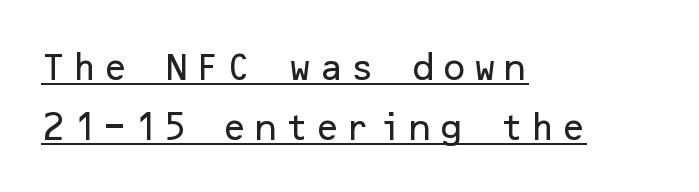
The image shows 30 px sans-serif type, upright; set left-aligned, loose line spacing (2.01x), underlined; low stroke contrast and a medium x-height.
